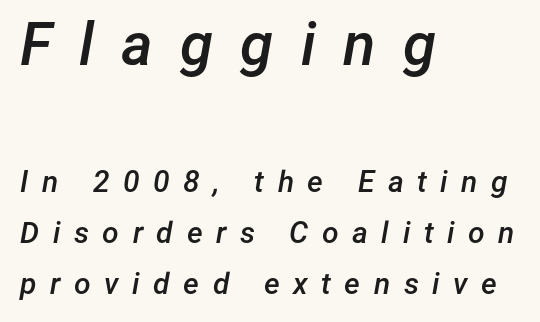
Reading down the column, the eye jumps a familiar distance to each next line. The passage shown has open, widely tracked lettering throughout. Typesetter's note — upper block bumped up in size, lower block left smaller. Spacing verdict: proportional, widths tailored to each character. Italic: yes, the glyphs are oblique.
